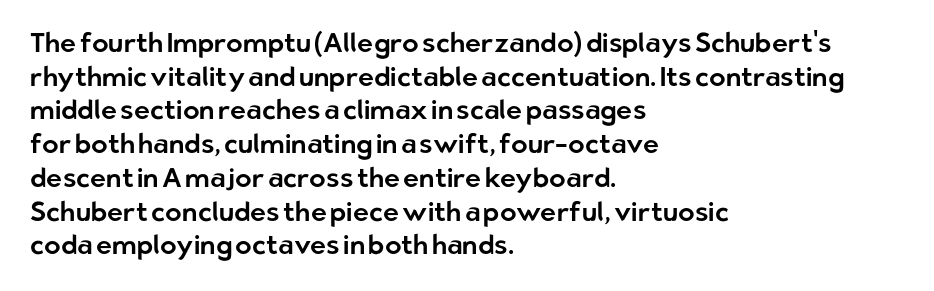
{"italic": "no", "underline": "no", "align": "left", "line_spacing": "normal", "line_spacing_ratio": 1.25, "letter_spacing": "normal", "letter_spacing_em": 0.0, "glyph_px": 27}
